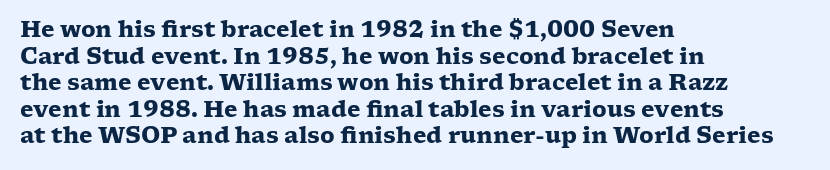
Which margin do the lines hug? The left one — the right edge is uneven. Weight check: bold — yes, fully. Tracking here is standard; glyphs follow each other at the usual distance. Unlike italic type, these characters show no tilt at all. Just letters on the line, the space beneath them empty.
